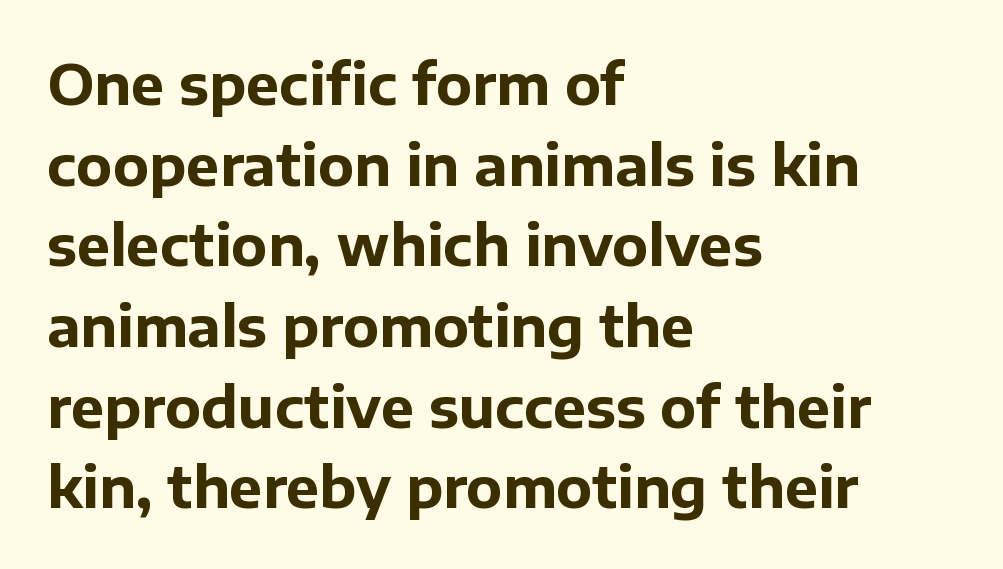
The image shows 56 px bold sans-serif type, upright; set left-aligned, normal line spacing (1.44x), normal letter spacing, not underlined; low stroke contrast and a medium x-height.
